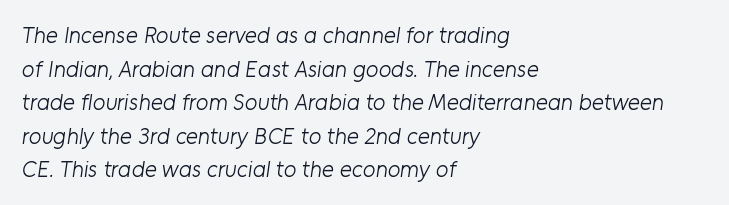
Q: Is the text bold? A: No.
Q: Is the text underlined? A: No.
Q: How is the paragraph aligned? A: Left-aligned.
Q: Is the spacing between letters normal or unusually wide? A: Normal.
Q: Is the spacing between lines tight, normal or loose? A: Normal.
